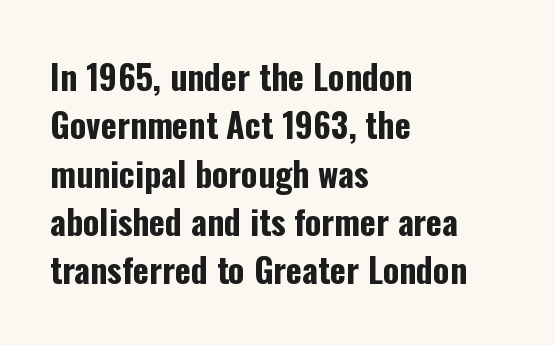
The axis of the letterforms is exactly vertical. These lines are rendered in a variable-pitch font. This sample is left-justified, so line endings fall wherever the words run out. Each row of text sits above clean, open space. No extra tracking has been applied to these lines.
